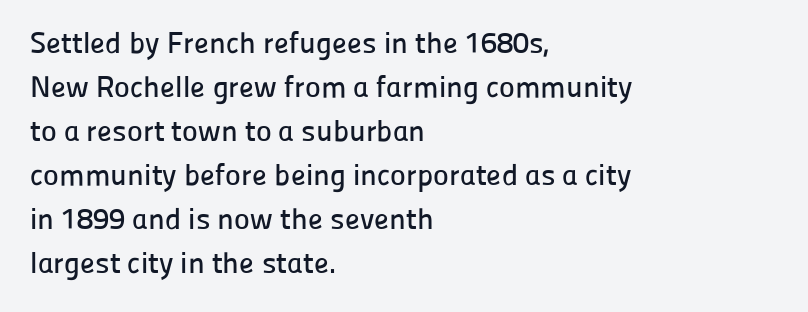
{"serif": "no", "italic": "no", "width": "normal", "stroke_contrast": "low", "x_height": "medium", "monospaced": "no", "underline": "no", "align": "left", "line_spacing": "normal", "line_spacing_ratio": 1.47, "letter_spacing": "normal", "letter_spacing_em": 0.0, "glyph_px": 30}
